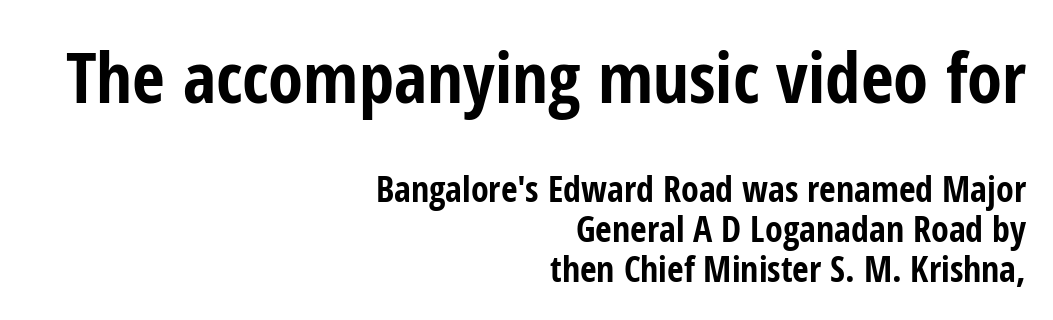
The more generous point size was reserved for the upper chunk. Students, observe: this is what under-led, compact text looks like. The passage shown is typeset with a sans-serif family. No extra tracking has been applied to these lines. No italicization has been applied; the sample stays upright. Students, this is bold: see how much ink each stroke carries.
